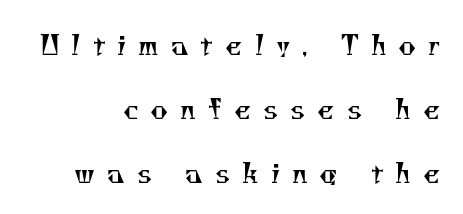
The image shows 27 px text type; set right-aligned, loose line spacing (2.37x), unusually wide letter spacing (+0.44 em), not underlined.
